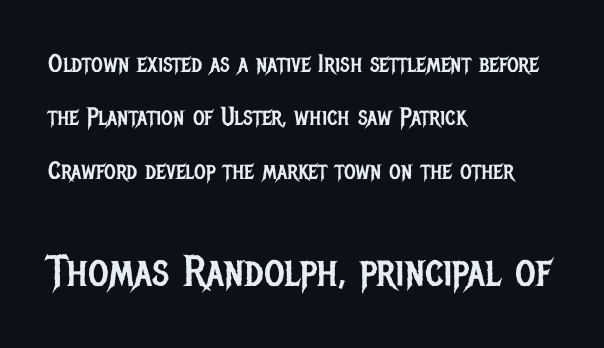
Q: Is the text bold? A: No.
Q: Is the text italic (slanted)? A: No, it is upright.
Q: Is the typeface a serif or a sans-serif typeface? A: Sans-serif.
Q: Is the text underlined? A: No.
Q: How is the paragraph aligned? A: Left-aligned.
Q: Is the spacing between letters normal or unusually wide? A: Normal.
Q: Is the spacing between lines tight, normal or loose? A: Loose.
Q: Which block of text is set in a larger size, the first (top) or the second (bottom)? A: The second (bottom) one.
Q: Width (condensed, normal, or wide)? A: Condensed.
Q: Stroke contrast? A: Low.
Q: x-height? A: Large.
Q: Monospaced? A: No.
